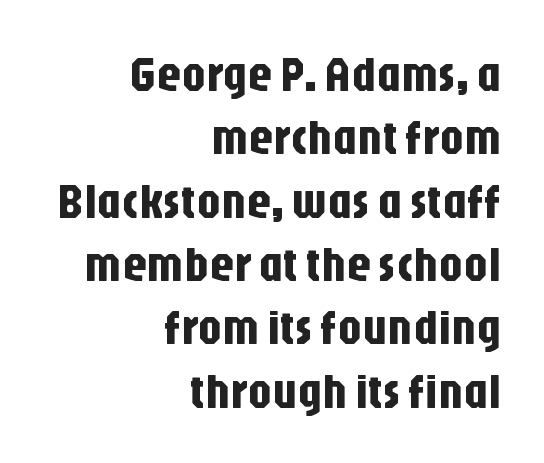
{"serif": "no", "italic": "no", "width": "condensed", "stroke_contrast": "low", "x_height": "large", "monospaced": "no", "underline": "no", "align": "right", "line_spacing": "normal", "line_spacing_ratio": 1.32, "letter_spacing": "normal", "letter_spacing_em": 0.0, "glyph_px": 48}
